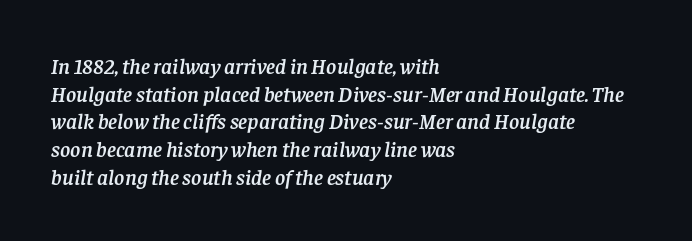
{"italic": "yes", "lean": "right", "slant_degrees": 8, "underline": "no", "align": "left", "line_spacing": "normal", "line_spacing_ratio": 1.26, "letter_spacing": "normal", "letter_spacing_em": 0.0, "glyph_px": 22}
